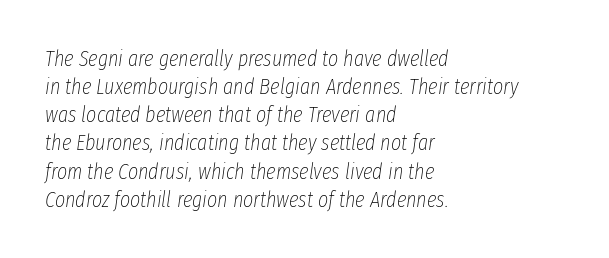
The words here are not underlined. Posture: slanted. The tracking reads as untouched default to a designer's eye. Line beginnings align vertically; line endings do not.
